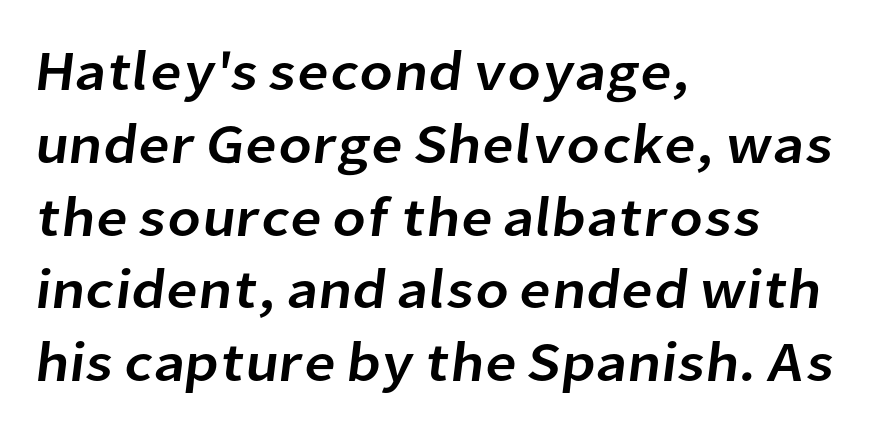
The image shows 56 px sans-serif type; set left-aligned, normal line spacing (1.3x), normal letter spacing, not underlined; low stroke contrast and a medium x-height.
